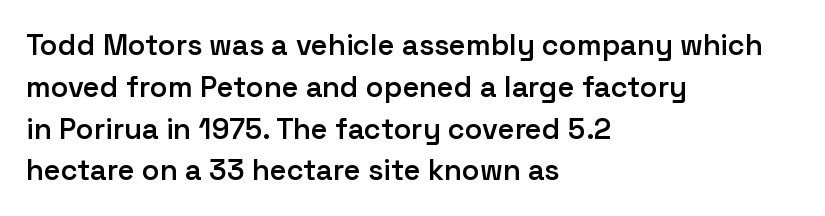
You can tell it's not italic because the verticals are truly vertical. Look at the tracking — it's just the regular setting, nothing added. Short and long lines alike share a common starting point at left. Horizontal bands of white between lines are of average thickness. Summary of weight: moderately heavy, a semibold. The passage shown is not underscored anywhere.
